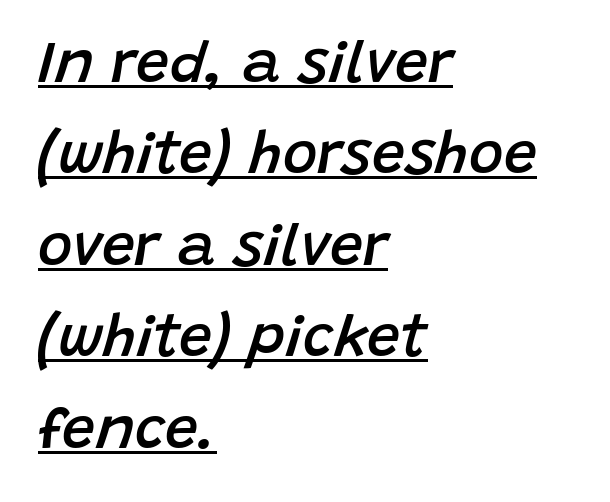
{"italic": "yes", "lean": "right", "slant_degrees": 15, "bold": "semi", "weight": "semibold", "width": "normal", "stroke_contrast": "low", "x_height": "large", "monospaced": "no", "underline": "yes", "align": "left", "line_spacing": "normal", "line_spacing_ratio": 1.55, "letter_spacing": "normal", "letter_spacing_em": 0.0, "glyph_px": 59}
